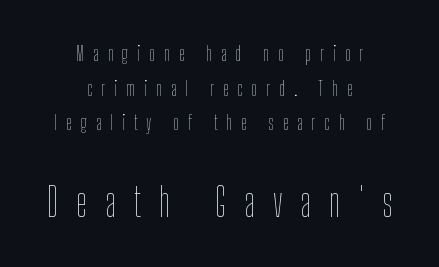
Q: Is the text bold? A: No.
Q: Is the text italic (slanted)? A: No, it is upright.
Q: Is the text underlined? A: No.
Q: How is the paragraph aligned? A: Centered.
Q: Is the spacing between letters normal or unusually wide? A: Unusually wide.
Q: Which block of text is set in a larger size, the first (top) or the second (bottom)? A: The second (bottom) one.
Q: Width (condensed, normal, or wide)? A: Condensed.
Q: Stroke contrast? A: Low.
Q: x-height? A: Medium.
Q: Monospaced? A: No.
